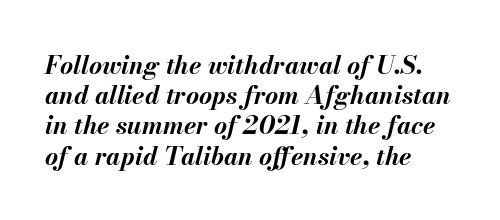
Leftover space on each line is placed entirely after the last word. Glyph-to-glyph distance matches everyday printed text. This sample uses an oblique cut, with every glyph tilted off the vertical. Only glyphs here, with clear space below each row. Heft: maximum for text — a bold.
